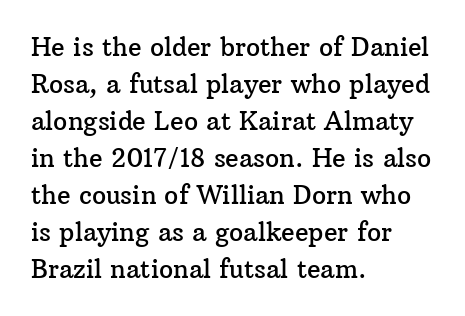
{"italic": "no", "underline": "no", "align": "left", "line_spacing": "normal", "line_spacing_ratio": 1.48, "letter_spacing": "normal", "letter_spacing_em": 0.0, "glyph_px": 25}
